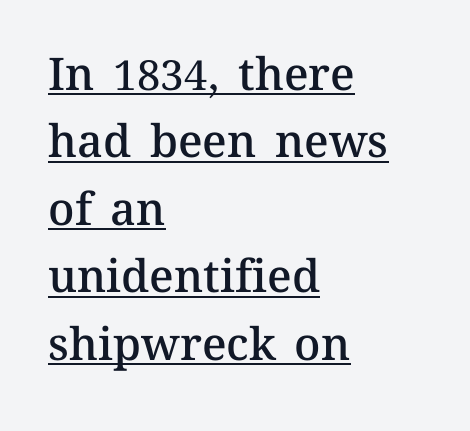
{"italic": "no", "bold": "semi", "weight": "semibold", "width": "normal", "stroke_contrast": "medium", "x_height": "medium", "monospaced": "no", "underline": "yes", "align": "left", "line_spacing": "normal", "line_spacing_ratio": 1.5, "letter_spacing": "normal", "letter_spacing_em": 0.0, "glyph_px": 45}
